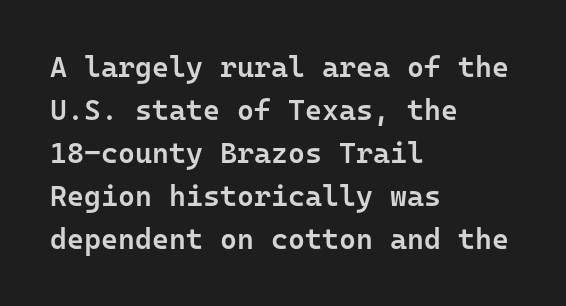
This sample uses plain, unmodified letter spacing. This sample uses a sans-serif face. This rendering uses left alignment, leaving the right contour irregular. You could count columns in this text — the font is strictly monospaced. Typesetter's note: demi weight, one step under bold.
